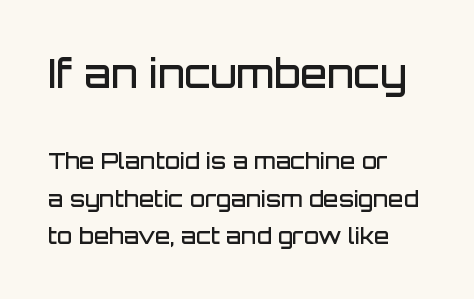
Q: Is the text bold? A: Semi-bold.
Q: Is the text italic (slanted)? A: No, it is upright.
Q: Is the typeface a serif or a sans-serif typeface? A: Sans-serif.
Q: Is the text underlined? A: No.
Q: How is the paragraph aligned? A: Left-aligned.
Q: Is the spacing between letters normal or unusually wide? A: Normal.
Q: Which block of text is set in a larger size, the first (top) or the second (bottom)? A: The first (top) one.
Q: Width (condensed, normal, or wide)? A: Normal.
Q: Stroke contrast? A: Low.
Q: x-height? A: Large.
Q: Monospaced? A: No.
